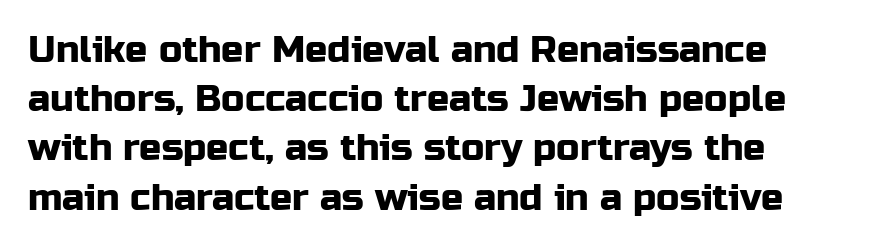
The image shows 37 px sans-serif type, upright; set left-aligned, normal line spacing (1.33x), normal letter spacing, not underlined; low stroke contrast and a medium x-height.
